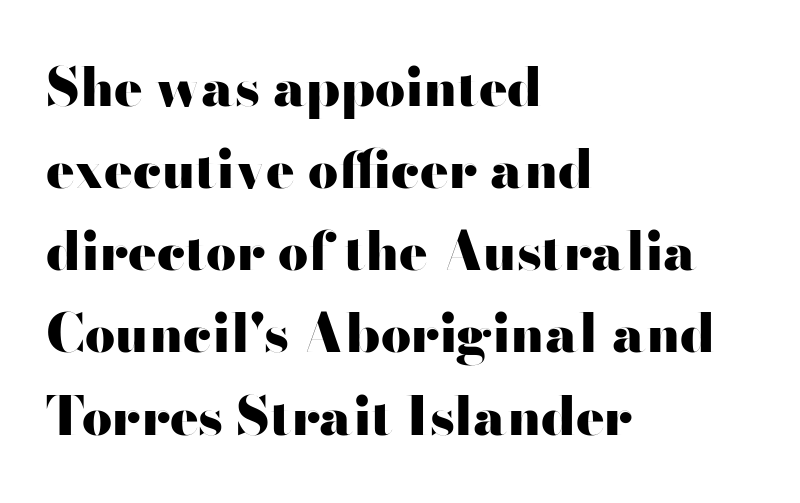
Q: Is the text bold? A: Yes.
Q: Is the text italic (slanted)? A: No, it is upright.
Q: Is the typeface a serif or a sans-serif typeface? A: Sans-serif.
Q: Is the text underlined? A: No.
Q: How is the paragraph aligned? A: Left-aligned.
Q: Is the spacing between letters normal or unusually wide? A: Normal.
Q: Is the spacing between lines tight, normal or loose? A: Normal.
Q: Width (condensed, normal, or wide)? A: Wide.
Q: Stroke contrast? A: High.
Q: x-height? A: Small.
Q: Monospaced? A: No.
